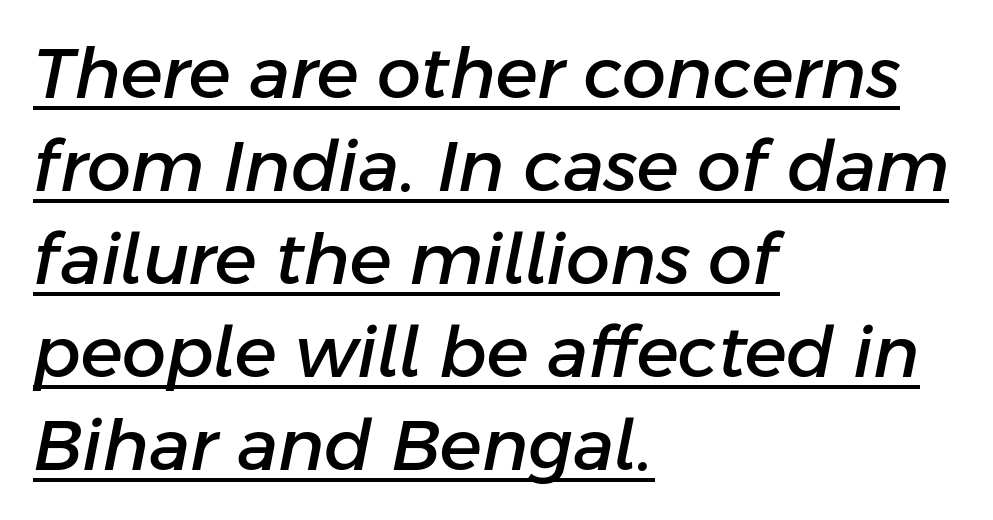
Q: Is the text italic (slanted)? A: Yes, it leans right by about 11 degrees.
Q: Is the text underlined? A: Yes.
Q: How is the paragraph aligned? A: Left-aligned.
Q: Is the spacing between letters normal or unusually wide? A: Normal.
Q: Is the spacing between lines tight, normal or loose? A: Normal.
Q: Width (condensed, normal, or wide)? A: Normal.
Q: Stroke contrast? A: Low.
Q: x-height? A: Medium.
Q: Monospaced? A: No.
